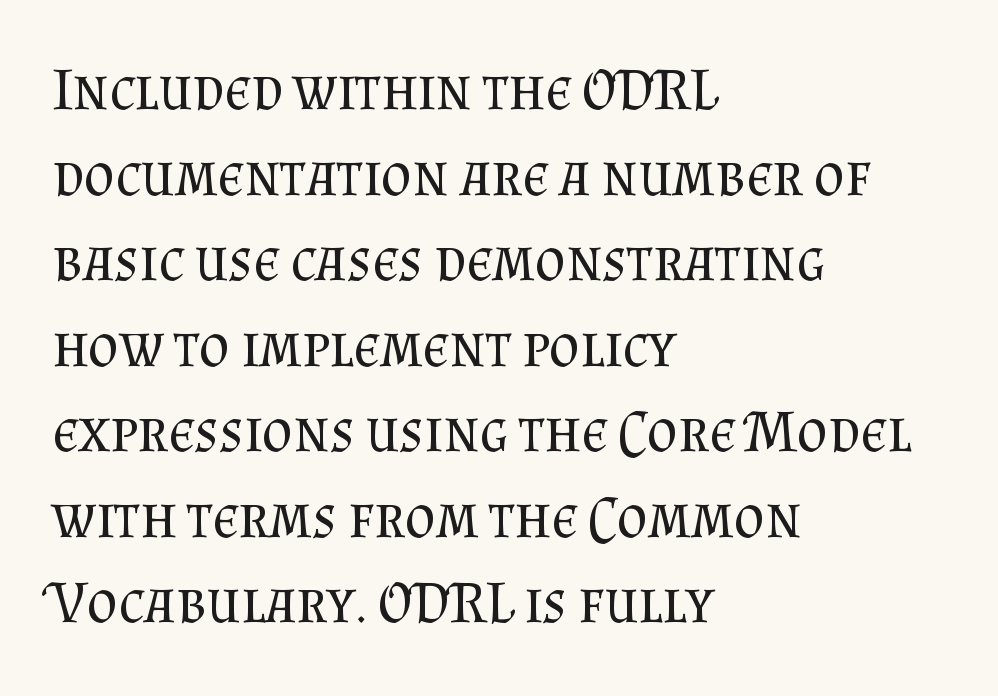
Q: Is the text bold? A: No.
Q: Is the text italic (slanted)? A: No, it is upright.
Q: Is the typeface a serif or a sans-serif typeface? A: Serif.
Q: Is the text underlined? A: No.
Q: How is the paragraph aligned? A: Left-aligned.
Q: Is the spacing between letters normal or unusually wide? A: Normal.
Q: Is the spacing between lines tight, normal or loose? A: Normal.
Q: Width (condensed, normal, or wide)? A: Normal.
Q: Stroke contrast? A: Medium.
Q: x-height? A: Small.
Q: Monospaced? A: No.
